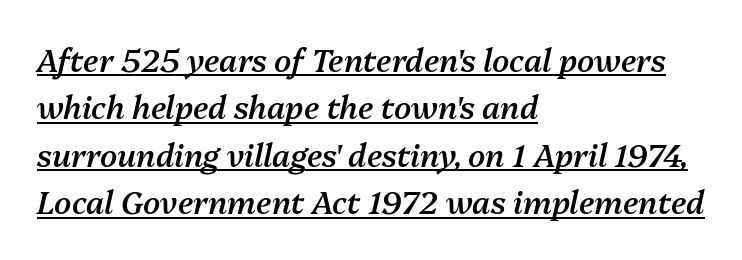
The rendering anchors every line to the left-hand side. This block has exactly the height ordinary leading produces. These words are printed semibold, heavier than regular yet not bold. Here the designer chose a conventional face with non-uniform glyph widths.
